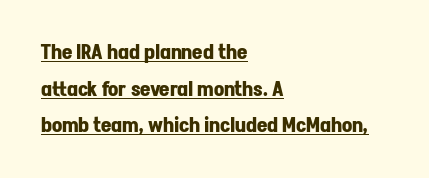
Rendered with straight, roman letterforms. All the whitespace from short lines collects on the right. Between one letter and the next there's only the usual sliver of space. I'd describe the lettering as bold — thick and assertive. A continuous stroke trails under the words, as in a hyperlink.
